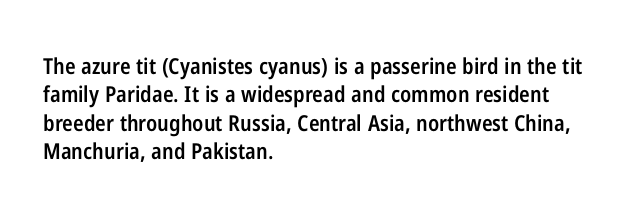
Q: Is the text bold? A: Semi-bold.
Q: Is the text italic (slanted)? A: No, it is upright.
Q: Is the text underlined? A: No.
Q: How is the paragraph aligned? A: Left-aligned.
Q: Is the spacing between letters normal or unusually wide? A: Normal.
Q: Is the spacing between lines tight, normal or loose? A: Normal.
